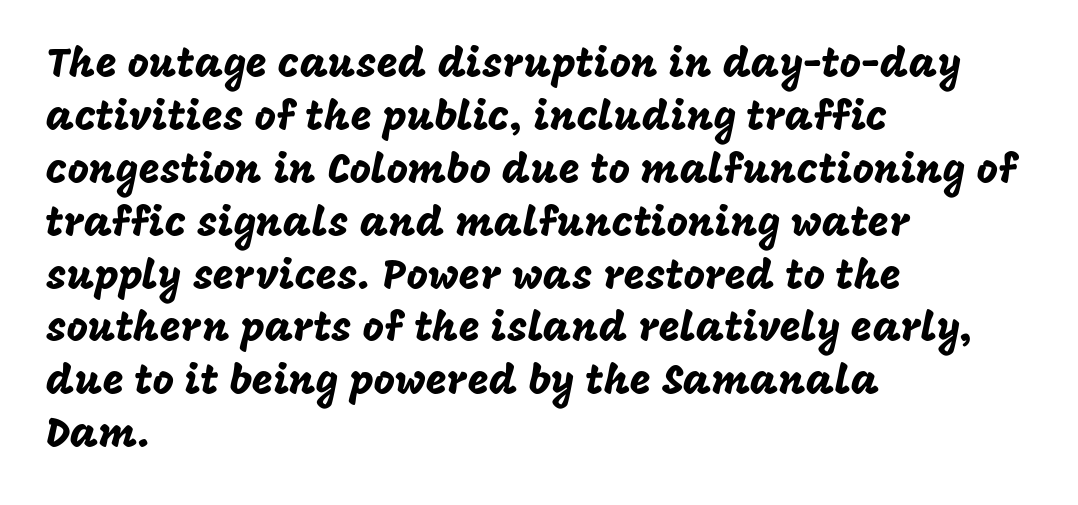
Q: Is the text italic (slanted)? A: Yes.
Q: Is the typeface a serif or a sans-serif typeface? A: Sans-serif.
Q: Is the text underlined? A: No.
Q: How is the paragraph aligned? A: Left-aligned.
Q: Is the spacing between letters normal or unusually wide? A: Normal.
Q: Is the spacing between lines tight, normal or loose? A: Normal.
Q: Width (condensed, normal, or wide)? A: Normal.
Q: Stroke contrast? A: Low.
Q: x-height? A: Large.
Q: Monospaced? A: No.
